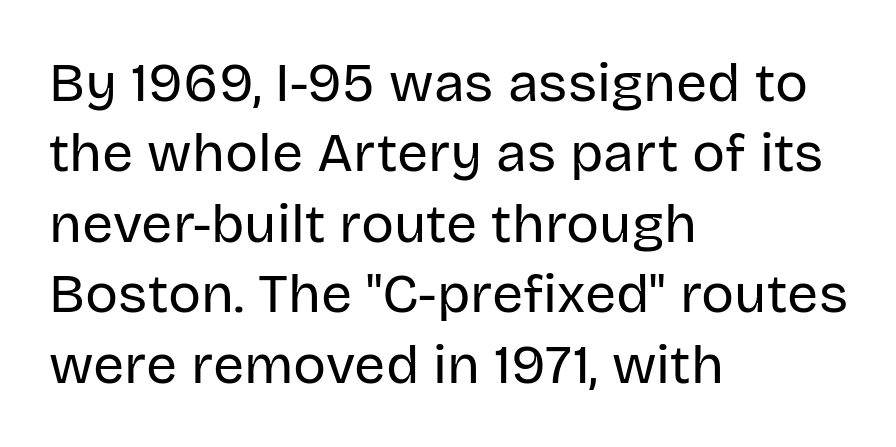
{"serif": "no", "italic": "no", "bold": "no", "weight": "regular", "width": "normal", "stroke_contrast": "low", "x_height": "large", "monospaced": "no", "underline": "no", "align": "left", "line_spacing": "normal", "line_spacing_ratio": 1.28, "letter_spacing": "normal", "letter_spacing_em": 0.0, "glyph_px": 55}
